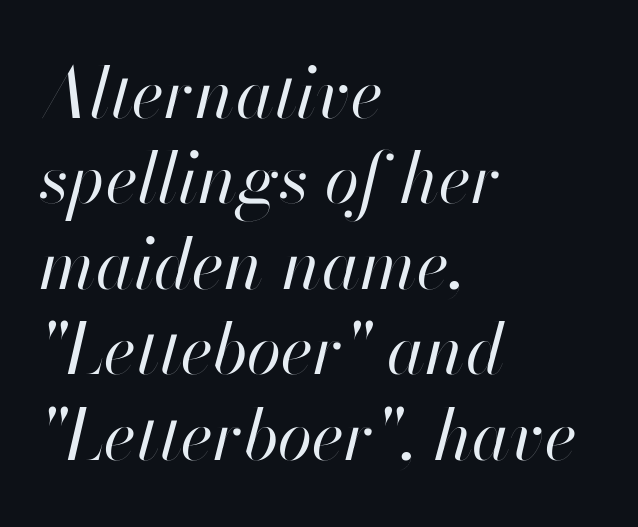
When letters slant like this, we call the style italic. Here the designer chose a conventional face with non-uniform glyph widths. The characters are drawn with everyday or finer stroke widths. Clear beneath every line of the passage. Inter-character spacing is left at the font's built-in metrics. Line starts are locked; line ends wander.
